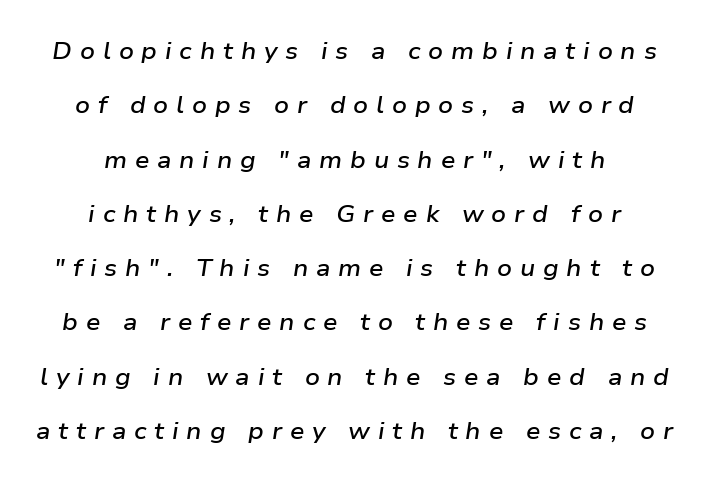
{"italic": "yes", "lean": "right", "slant_degrees": 9, "bold": "semi", "underline": "no", "align": "center", "line_spacing": "loose", "line_spacing_ratio": 2.36, "letter_spacing": "wide", "letter_spacing_em": 0.34, "glyph_px": 23}
